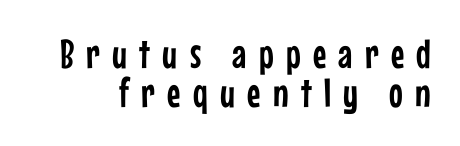
Q: Is the text italic (slanted)? A: No, it is upright.
Q: Is the typeface a serif or a sans-serif typeface? A: Sans-serif.
Q: Is the text underlined? A: No.
Q: Is the spacing between letters normal or unusually wide? A: Unusually wide.
Q: Is the spacing between lines tight, normal or loose? A: Tight.
Q: Width (condensed, normal, or wide)? A: Condensed.
Q: Stroke contrast? A: Low.
Q: x-height? A: Medium.
Q: Monospaced? A: No.
